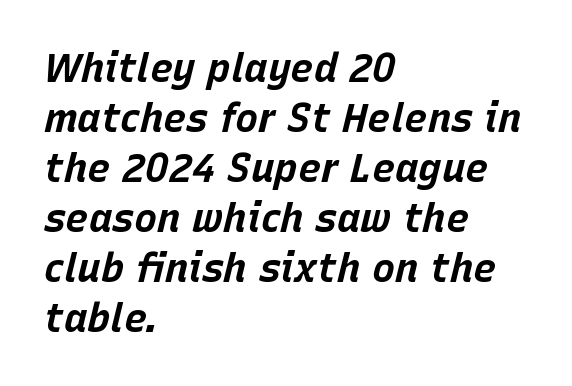
Style check: oblique. Here the designer chose a conventional face with non-uniform glyph widths. Each word holds together tightly as a unit, with standard inter-letter gaps. Compared with a centered layout, this one pins lines to the left instead.
